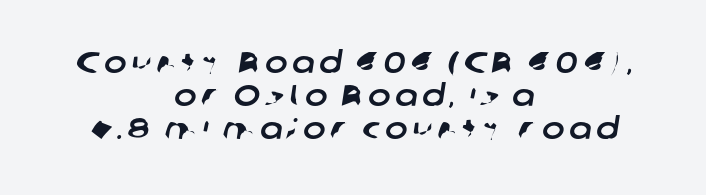
Regarding leading, the lines here are crowded together. Type without underlining. A student would call this center alignment; a typographer would say set centered. The face used here is a sans, in the tradition of grotesques and geometrics. The letters advance in unequal steps, a hallmark of proportional type.
